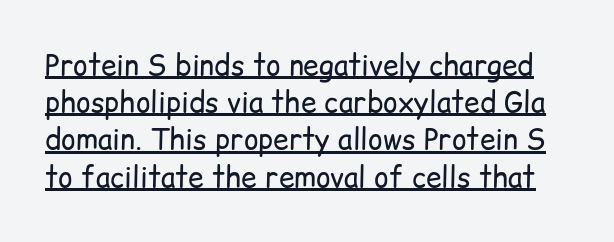
Q: Is the text bold? A: No.
Q: Is the text italic (slanted)? A: No, it is upright.
Q: Is the typeface a serif or a sans-serif typeface? A: Sans-serif.
Q: Is the text underlined? A: Yes.
Q: Is the spacing between letters normal or unusually wide? A: Normal.
Q: Is the spacing between lines tight, normal or loose? A: Normal.
Q: Width (condensed, normal, or wide)? A: Normal.
Q: Stroke contrast? A: Low.
Q: x-height? A: Medium.
Q: Monospaced? A: No.
